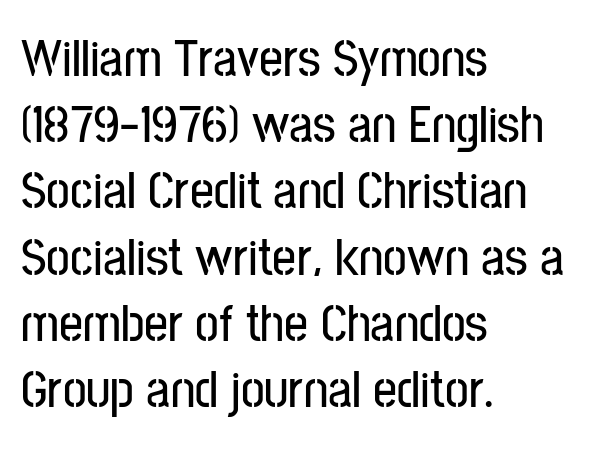
Think of a printed novel: that variable character pitch is what you see here. Line spacing here is normal. Line beginnings align vertically; line endings do not. This is sans-serif lettering, the kind often seen on screens and signage. Is the letter spacing exaggerated? No — it looks like the ordinary default. Check under the words: just untouched page.
